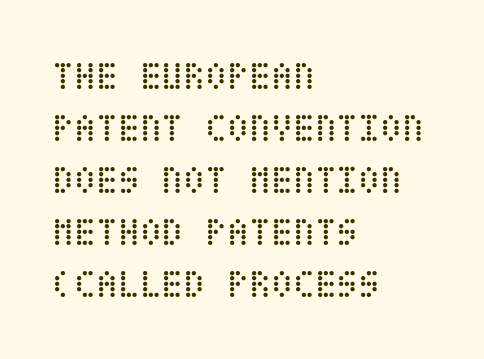
Each new line begins a customary step beneath the previous one. Characters remain perfectly vertical along every line. A typesetter would call this zero additional tracking. Is the type heavy? It reads as light-to-regular instead. The baseline area is clear. The setting favours the left margin, as ordinary paragraphs usually do.
